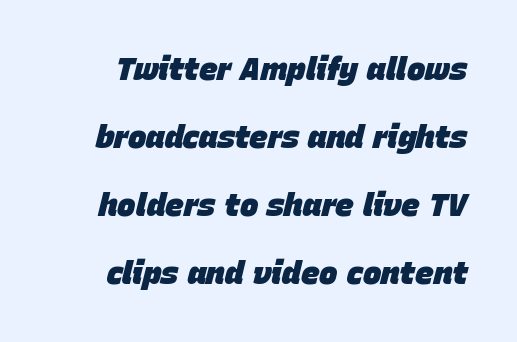
Q: Is the text bold? A: Yes.
Q: Is the text italic (slanted)? A: Yes, it leans right by about 15 degrees.
Q: Is the text underlined? A: No.
Q: Is the spacing between letters normal or unusually wide? A: Normal.
Q: Is the spacing between lines tight, normal or loose? A: Loose.
Q: Width (condensed, normal, or wide)? A: Normal.
Q: Stroke contrast? A: Low.
Q: x-height? A: Large.
Q: Monospaced? A: No.
